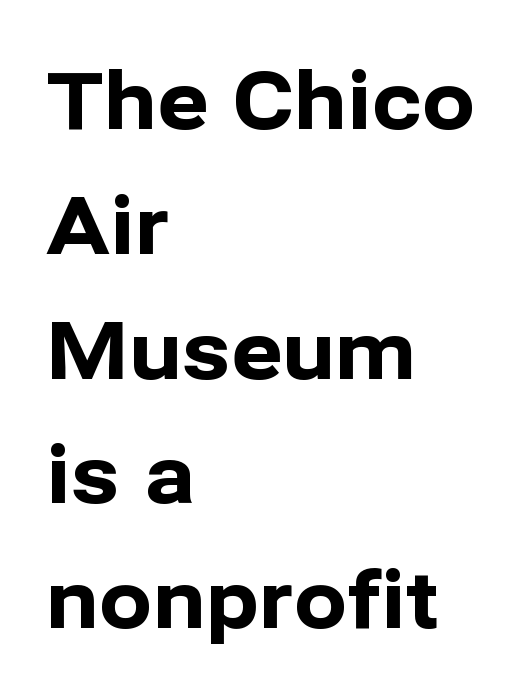
The image shows 79 px bold sans-serif type, upright; set left-aligned, normal line spacing (1.58x), normal letter spacing, not underlined; low stroke contrast and a medium x-height.
